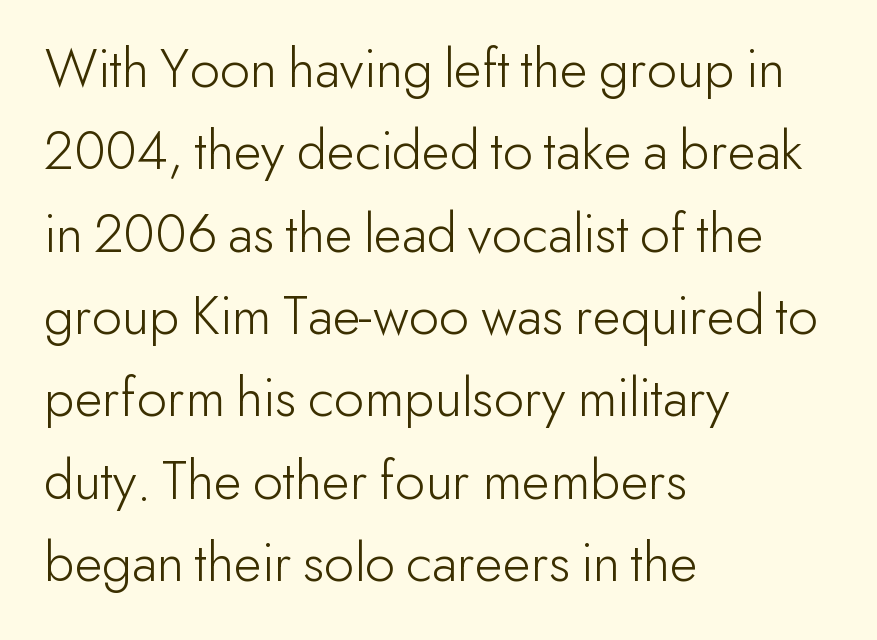
{"serif": "no", "italic": "no", "bold": "no", "weight": "light", "width": "normal", "stroke_contrast": "low", "x_height": "small", "monospaced": "no", "underline": "no", "align": "left", "line_spacing": "normal", "line_spacing_ratio": 1.42, "letter_spacing": "normal", "letter_spacing_em": 0.0, "glyph_px": 58}
